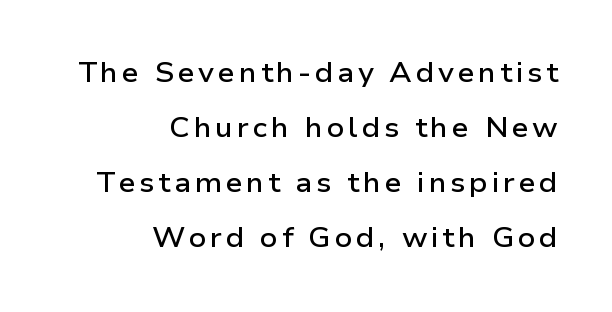
The image shows 27 px text type, upright; set right-aligned, loose line spacing (2.04x), not underlined.
